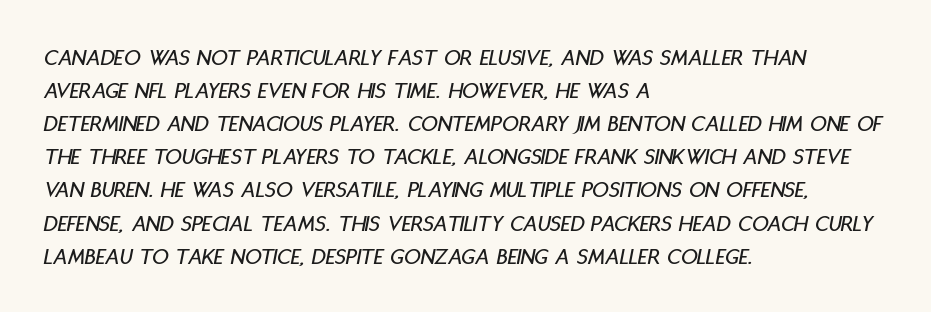
{"italic": "yes", "lean": "right", "slant_degrees": 11, "underline": "no", "align": "left", "line_spacing": "normal", "line_spacing_ratio": 1.44, "letter_spacing": "normal", "letter_spacing_em": 0.0, "glyph_px": 23}
